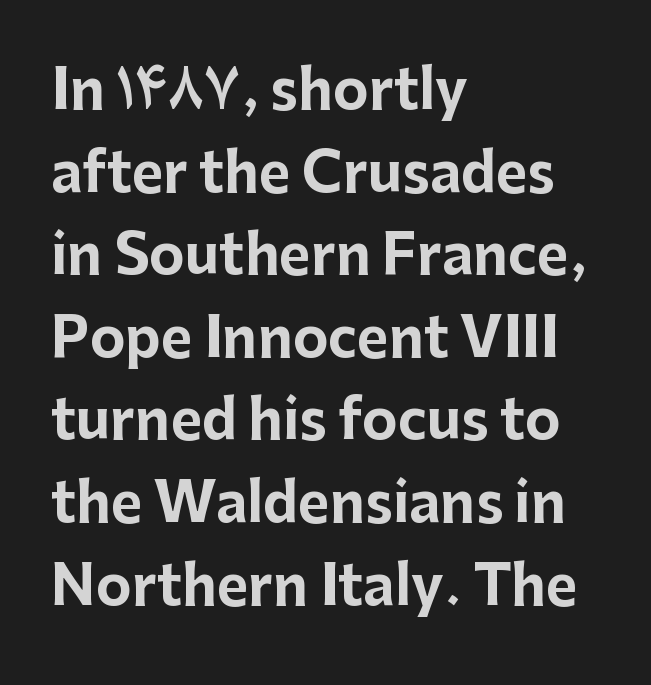
{"serif": "no", "italic": "no", "bold": "yes", "weight": "bold", "width": "normal", "stroke_contrast": "low", "x_height": "medium", "monospaced": "no", "underline": "no", "align": "left", "line_spacing": "normal", "line_spacing_ratio": 1.53, "letter_spacing": "normal", "letter_spacing_em": 0.0, "glyph_px": 54}
